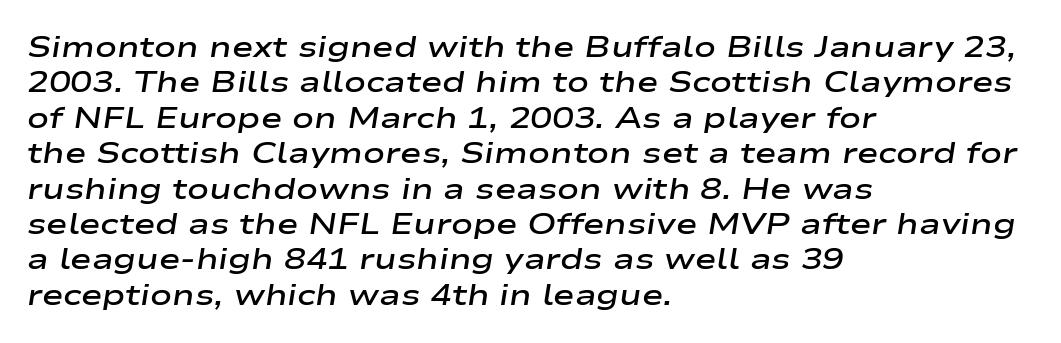
{"italic": "yes", "lean": "right", "slant_degrees": 9, "bold": "semi", "weight": "semibold", "width": "wide", "stroke_contrast": "low", "x_height": "medium", "monospaced": "no", "underline": "no", "align": "left", "line_spacing_ratio": 1.22, "letter_spacing": "normal", "letter_spacing_em": 0.0, "glyph_px": 29}
